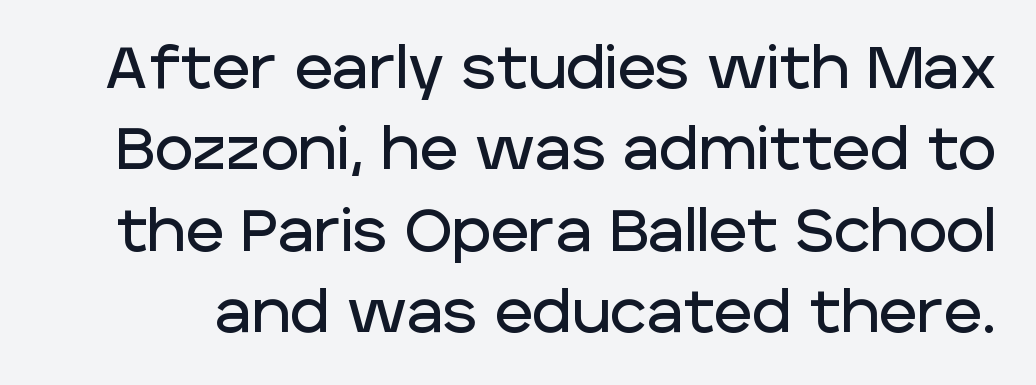
{"serif": "no", "italic": "no", "width": "normal", "stroke_contrast": "low", "x_height": "large", "monospaced": "no", "underline": "no", "line_spacing": "normal", "line_spacing_ratio": 1.38, "letter_spacing": "normal", "letter_spacing_em": 0.0, "glyph_px": 59}
